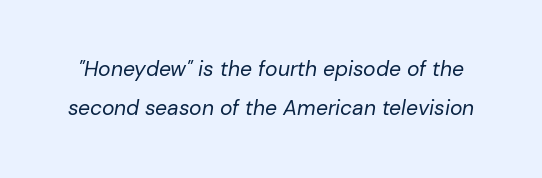
Stem width sits at or under what a default text font uses. A clean baseline with only descenders dipping below it. Posture: slanted. Nobody touched the tracking dial on this one.
